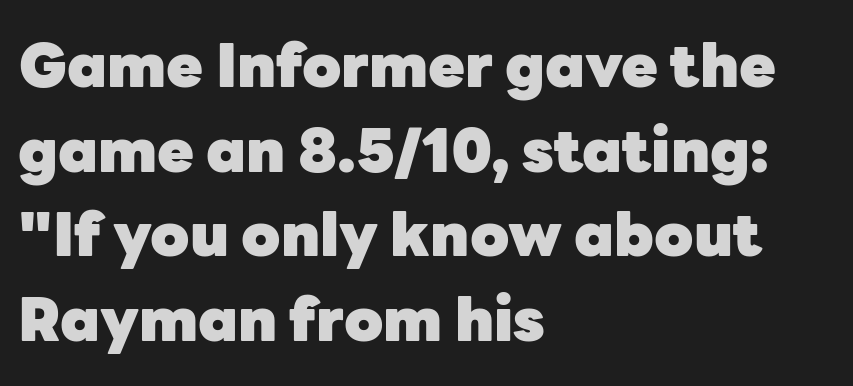
Q: Is the text bold? A: Yes.
Q: Is the text italic (slanted)? A: No, it is upright.
Q: Is the typeface a serif or a sans-serif typeface? A: Sans-serif.
Q: Is the text underlined? A: No.
Q: How is the paragraph aligned? A: Left-aligned.
Q: Is the spacing between letters normal or unusually wide? A: Normal.
Q: Is the spacing between lines tight, normal or loose? A: Normal.
Q: Width (condensed, normal, or wide)? A: Normal.
Q: Stroke contrast? A: Low.
Q: x-height? A: Medium.
Q: Monospaced? A: No.
